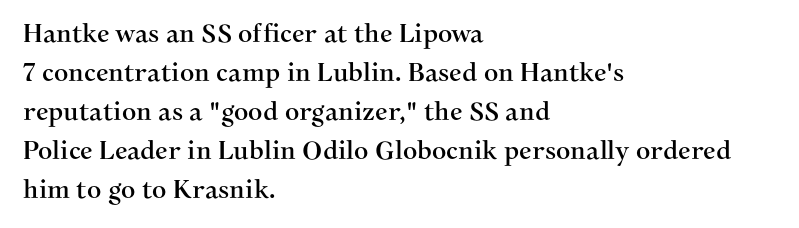
Q: Is the text italic (slanted)? A: No, it is upright.
Q: Is the text underlined? A: No.
Q: How is the paragraph aligned? A: Left-aligned.
Q: Is the spacing between letters normal or unusually wide? A: Normal.
Q: Is the spacing between lines tight, normal or loose? A: Normal.
